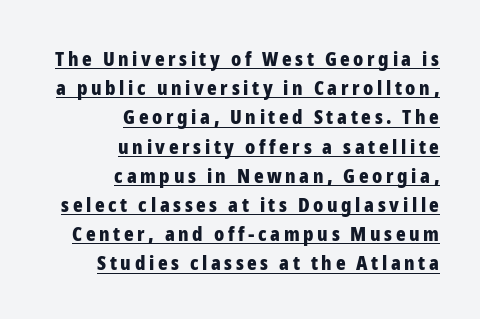
Q: Is the text bold? A: Yes.
Q: Is the text italic (slanted)? A: No, it is upright.
Q: Is the text underlined? A: Yes.
Q: How is the paragraph aligned? A: Right-aligned.
Q: Is the spacing between lines tight, normal or loose? A: Normal.
